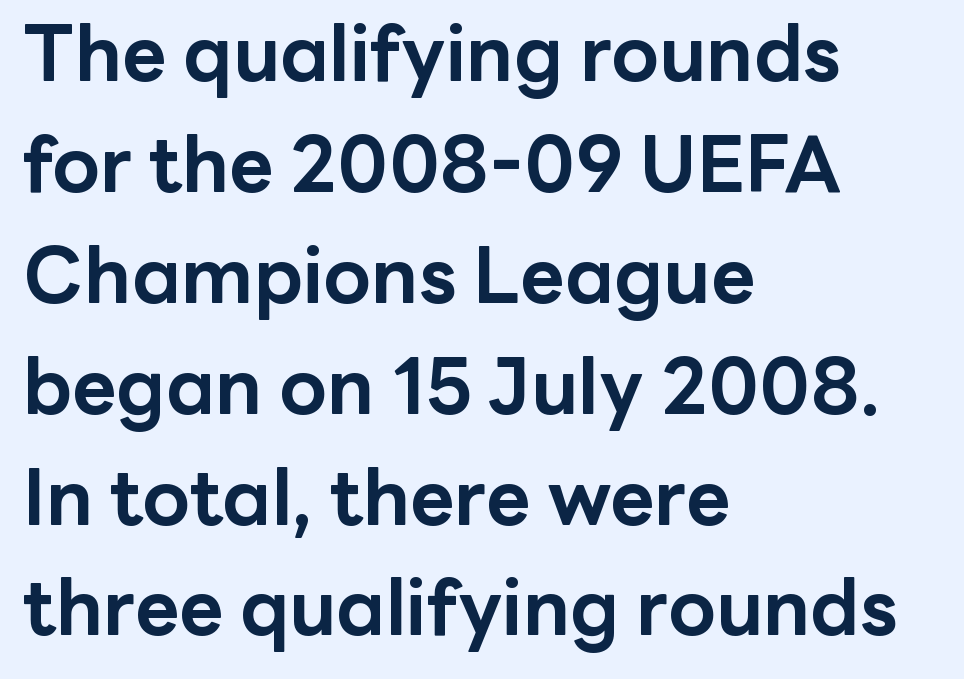
{"serif": "no", "italic": "no", "bold": "yes", "weight": "bold", "width": "normal", "stroke_contrast": "low", "x_height": "medium", "monospaced": "no", "underline": "no", "align": "left", "line_spacing": "normal", "line_spacing_ratio": 1.44, "letter_spacing": "normal", "letter_spacing_em": 0.0, "glyph_px": 77}
